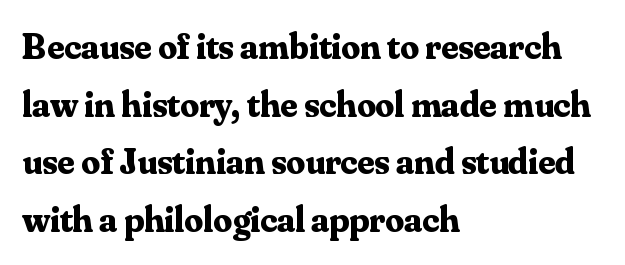
{"serif": "yes", "italic": "no", "bold": "yes", "weight": "bold", "width": "normal", "stroke_contrast": "medium", "x_height": "small", "monospaced": "no", "underline": "no", "align": "left", "line_spacing": "normal", "line_spacing_ratio": 1.56, "letter_spacing": "normal", "letter_spacing_em": 0.0, "glyph_px": 37}
